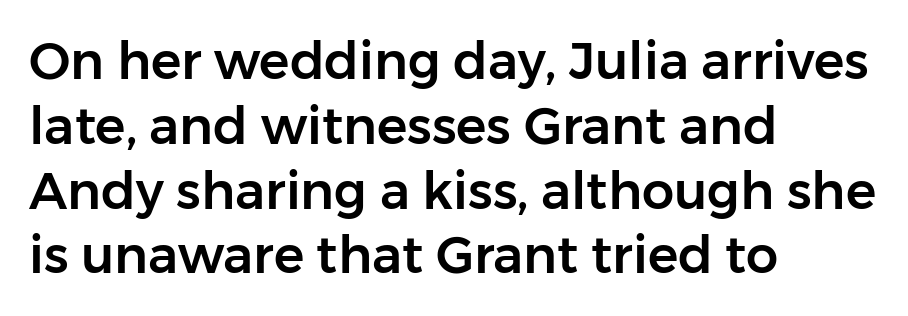
The passage shown has conventional tracking throughout. A typesetter would mark this as roman, not italic. No word sits above an underline. Unlike a traditional serif, this face leaves its strokes unadorned. Typeset ragged right — the left edge is the straight one.
